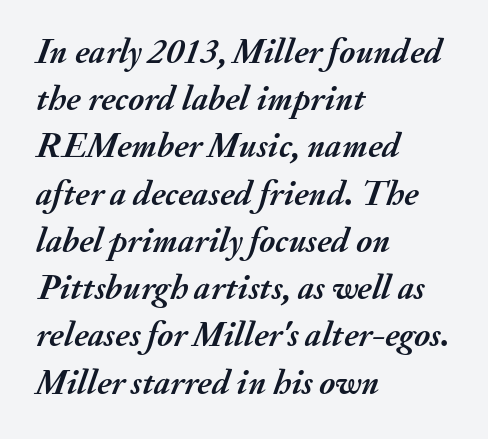
Q: Is the text bold? A: Yes.
Q: Is the text italic (slanted)? A: Yes, it leans right by about 20 degrees.
Q: Is the text underlined? A: No.
Q: How is the paragraph aligned? A: Left-aligned.
Q: Is the spacing between letters normal or unusually wide? A: Normal.
Q: Is the spacing between lines tight, normal or loose? A: Normal.
Q: Width (condensed, normal, or wide)? A: Normal.
Q: Stroke contrast? A: Medium.
Q: x-height? A: Small.
Q: Monospaced? A: No.
